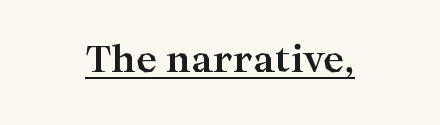
The image shows 36 px bold, wide serif type, upright; set normal letter spacing, underlined; high stroke contrast and a medium x-height.
